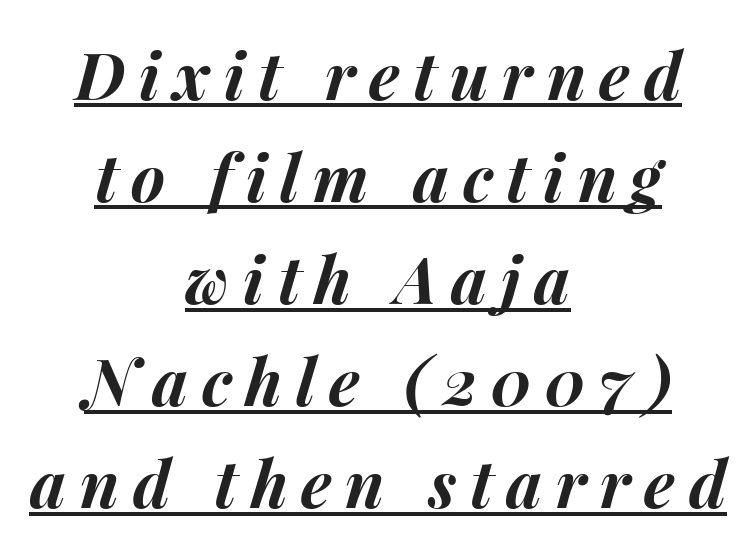
Q: Is the text bold? A: Yes.
Q: Is the text italic (slanted)? A: Yes, it leans right by about 15 degrees.
Q: Is the text underlined? A: Yes.
Q: How is the paragraph aligned? A: Centered.
Q: Is the spacing between letters normal or unusually wide? A: Unusually wide.
Q: Is the spacing between lines tight, normal or loose? A: Normal.
Q: Width (condensed, normal, or wide)? A: Normal.
Q: Stroke contrast? A: Medium.
Q: x-height? A: Medium.
Q: Monospaced? A: No.
